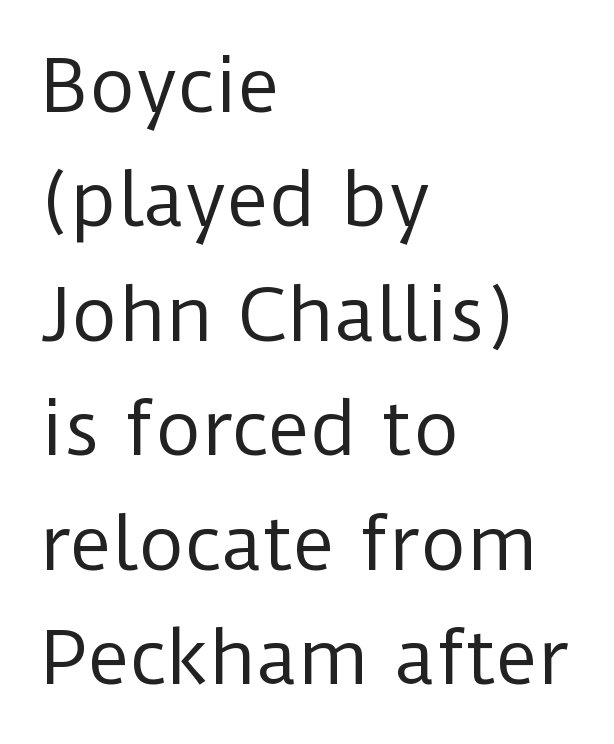
{"serif": "no", "italic": "no", "bold": "no", "weight": "regular", "width": "normal", "stroke_contrast": "low", "x_height": "medium", "monospaced": "no", "underline": "no", "align": "left", "line_spacing": "normal", "line_spacing_ratio": 1.59, "letter_spacing": "normal", "letter_spacing_em": 0.0, "glyph_px": 72}
